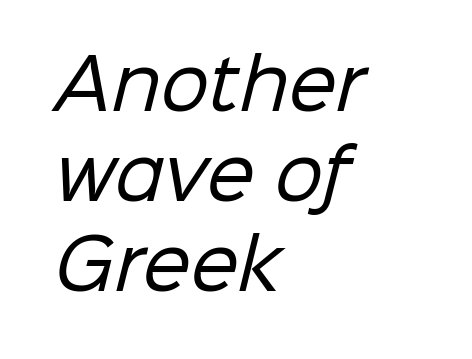
{"serif": "no", "bold": "no", "weight": "regular", "width": "normal", "stroke_contrast": "low", "x_height": "medium", "monospaced": "no", "underline": "no", "align": "left", "line_spacing": "normal", "line_spacing_ratio": 1.32, "letter_spacing": "normal", "letter_spacing_em": 0.0, "glyph_px": 68}
